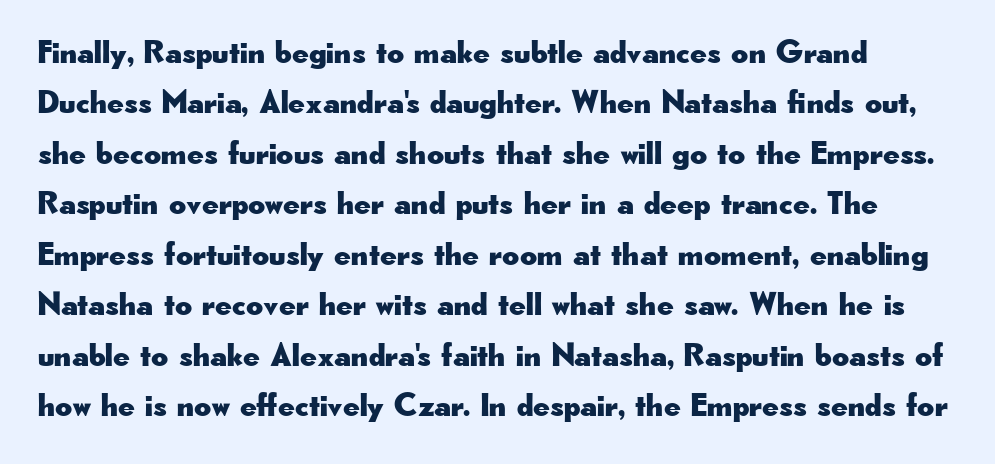
Q: Is the text italic (slanted)? A: No, it is upright.
Q: Is the typeface a serif or a sans-serif typeface? A: Sans-serif.
Q: Is the text underlined? A: No.
Q: Is the spacing between letters normal or unusually wide? A: Normal.
Q: Is the spacing between lines tight, normal or loose? A: Normal.
Q: Width (condensed, normal, or wide)? A: Wide.
Q: Stroke contrast? A: Low.
Q: x-height? A: Small.
Q: Monospaced? A: No.
